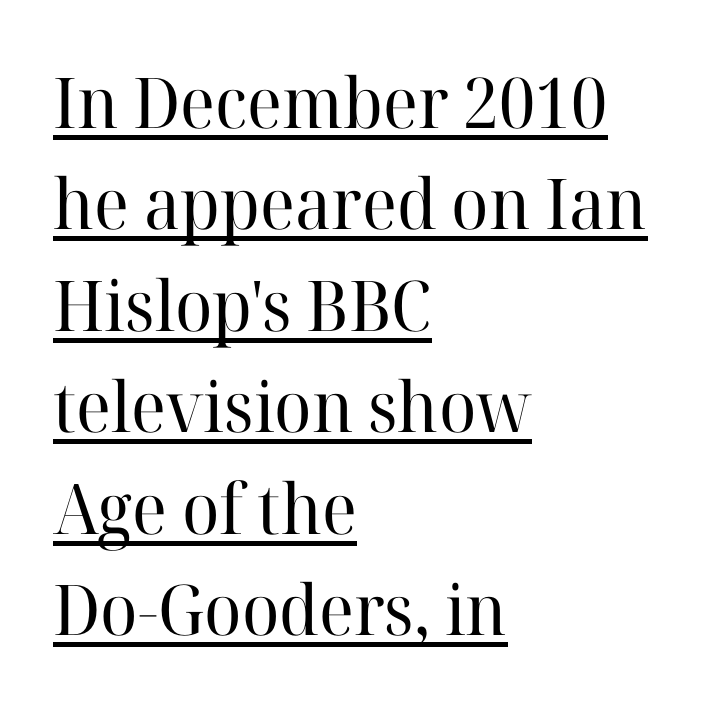
No extra ink here — the face is not bold. The lines in this sample share a left origin and differ only in where they stop. A typographer would call this underscored text. The lines sit at an ordinary, default distance from one another.
